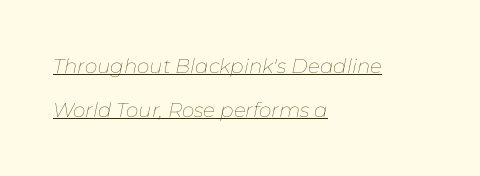
Q: Is the text bold? A: No.
Q: Is the text italic (slanted)? A: Yes, it leans right by about 11 degrees.
Q: Is the text underlined? A: Yes.
Q: How is the paragraph aligned? A: Left-aligned.
Q: Is the spacing between letters normal or unusually wide? A: Normal.
Q: Is the spacing between lines tight, normal or loose? A: Loose.
